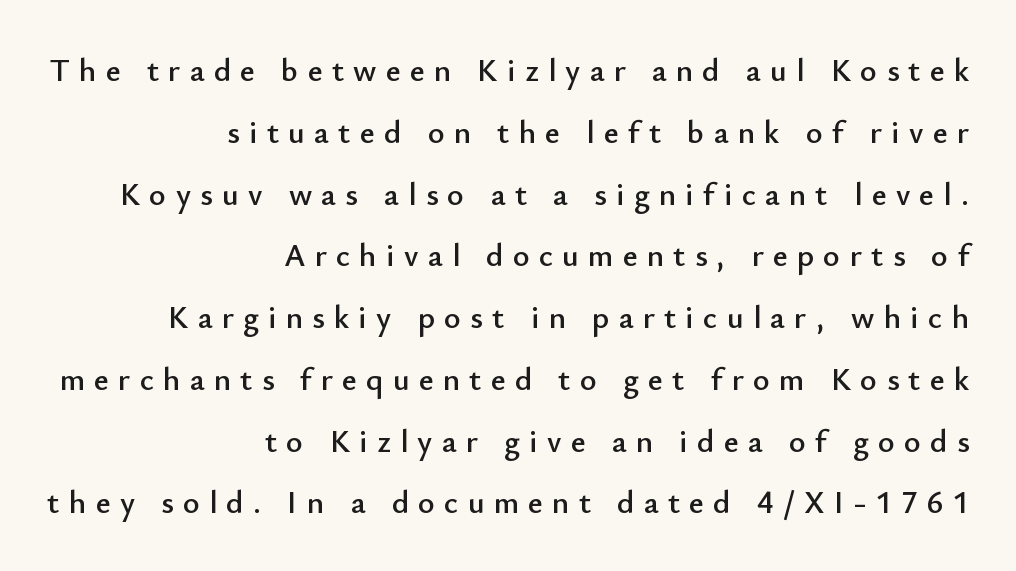
{"serif": "no", "italic": "no", "width": "normal", "stroke_contrast": "low", "x_height": "small", "monospaced": "no", "underline": "no", "align": "right", "line_spacing": "loose", "line_spacing_ratio": 1.93, "letter_spacing": "wide", "letter_spacing_em": 0.29, "glyph_px": 32}
